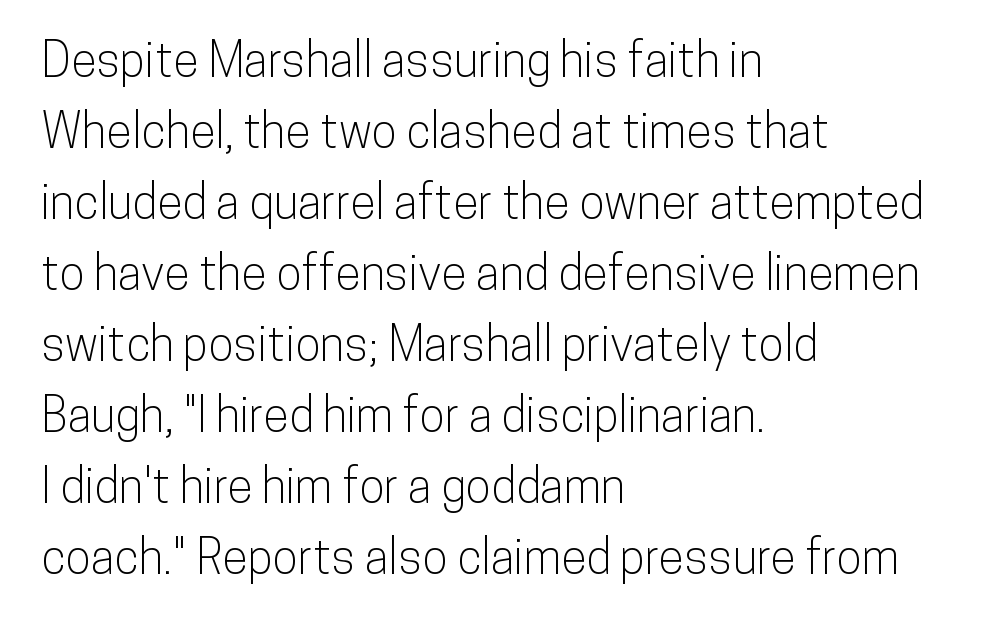
Q: Is the text italic (slanted)? A: No, it is upright.
Q: Is the typeface a serif or a sans-serif typeface? A: Sans-serif.
Q: Is the text underlined? A: No.
Q: How is the paragraph aligned? A: Left-aligned.
Q: Is the spacing between letters normal or unusually wide? A: Normal.
Q: Is the spacing between lines tight, normal or loose? A: Normal.
Q: Width (condensed, normal, or wide)? A: Condensed.
Q: Stroke contrast? A: Low.
Q: x-height? A: Medium.
Q: Monospaced? A: No.
